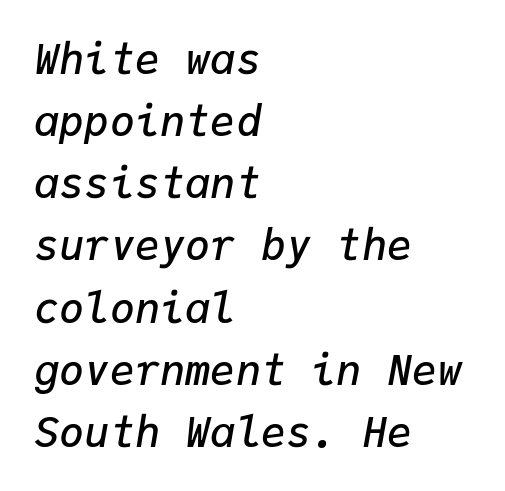
{"italic": "yes", "lean": "right", "slant_degrees": 9, "bold": "semi", "weight": "semibold", "width": "normal", "stroke_contrast": "low", "x_height": "medium", "monospaced": "yes", "underline": "no", "align": "left", "line_spacing": "normal", "line_spacing_ratio": 1.48, "letter_spacing": "normal", "letter_spacing_em": 0.0, "glyph_px": 42}
